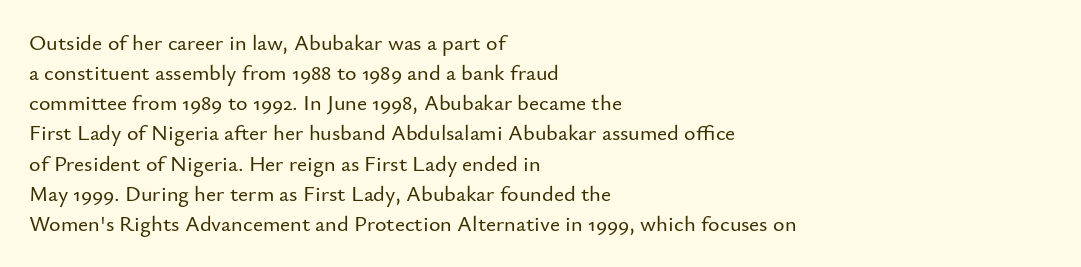
The lettering stays uniformly vertical, giving the passage a roman look. The text block is weighted toward the left margin, trailing off unevenly rightward. A typesetter would call this zero additional tracking. Evenly set lines give the paragraph a standard silhouette.
